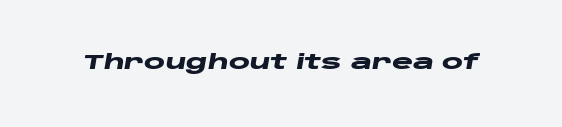
The image shows 20 px bold type, italic (leaning right); set normal letter spacing, not underlined.
